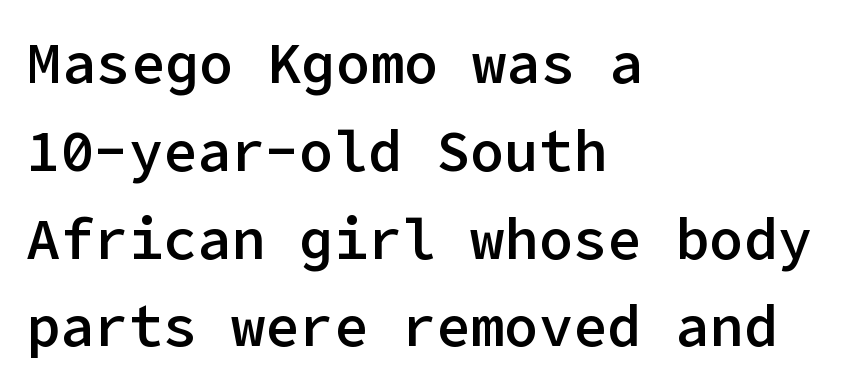
{"serif": "no", "italic": "no", "bold": "semi", "weight": "semibold", "width": "normal", "stroke_contrast": "low", "x_height": "medium", "underline": "no", "align": "left", "line_spacing": "normal", "line_spacing_ratio": 1.54, "letter_spacing": "normal", "letter_spacing_em": 0.0, "glyph_px": 57}
